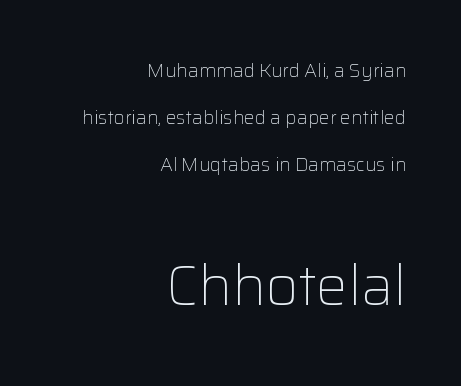
{"serif": "no", "italic": "no", "bold": "no", "weight": "light", "width": "normal", "stroke_contrast": "low", "x_height": "medium", "monospaced": "no", "underline": "no", "align": "right", "line_spacing": "loose", "line_spacing_ratio": 2.48, "letter_spacing": "normal", "letter_spacing_em": 0.0, "larger_block": "second", "size_ratio": 2.95, "glyph_px": 56}
